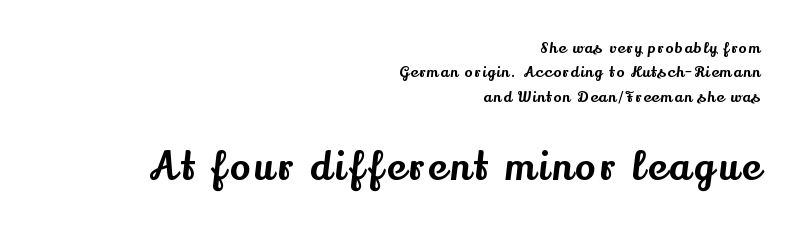
{"serif": "yes", "width": "normal", "stroke_contrast": "medium", "x_height": "small", "monospaced": "no", "underline": "no", "align": "right", "line_spacing": "normal", "line_spacing_ratio": 1.63, "larger_block": "second", "size_ratio": 2.53, "glyph_px": 38}
